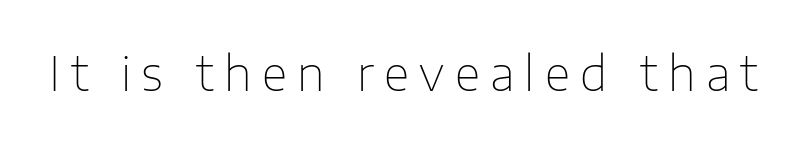
Q: Is the text bold? A: No.
Q: Is the text italic (slanted)? A: No, it is upright.
Q: Is the typeface a serif or a sans-serif typeface? A: Sans-serif.
Q: Is the text underlined? A: No.
Q: Is the spacing between letters normal or unusually wide? A: Unusually wide.
Q: Width (condensed, normal, or wide)? A: Normal.
Q: Stroke contrast? A: Low.
Q: x-height? A: Medium.
Q: Monospaced? A: No.
